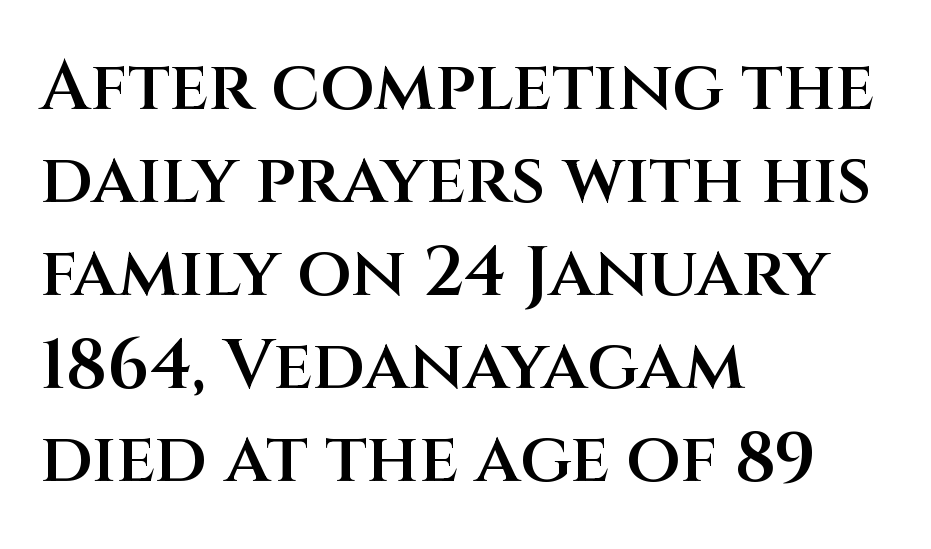
The image shows 70 px semibold sans-serif type, upright; set left-aligned, normal line spacing (1.33x), normal letter spacing, not underlined; medium stroke contrast and a large x-height.
